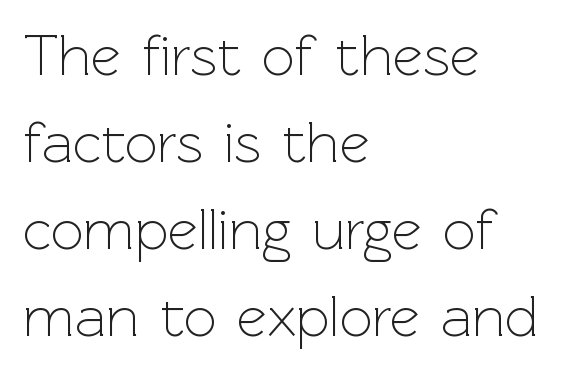
{"serif": "no", "italic": "no", "bold": "no", "weight": "light", "width": "normal", "x_height": "medium", "monospaced": "no", "underline": "no", "align": "left", "line_spacing": "normal", "line_spacing_ratio": 1.5, "letter_spacing": "normal", "letter_spacing_em": 0.0, "glyph_px": 58}
